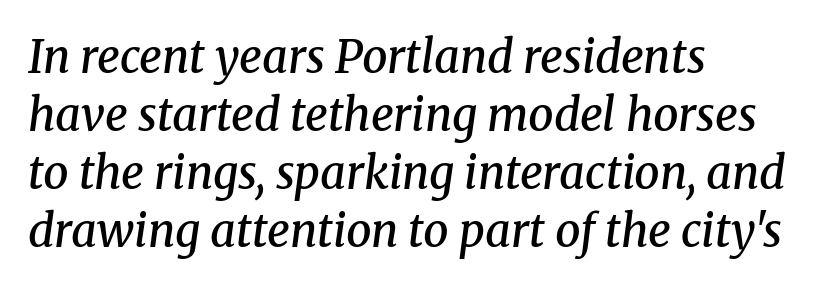
Moderately thickened strokes mark this as semibold type. Leftover space on each line is placed entirely after the last word. If you drew a line through each stem, it would be angled. Looks like regular typesetting: each glyph gets only the width it needs. Serif or sans? Serif — the stroke terminals have little feet. The lines sit at an ordinary, default distance from one another.
